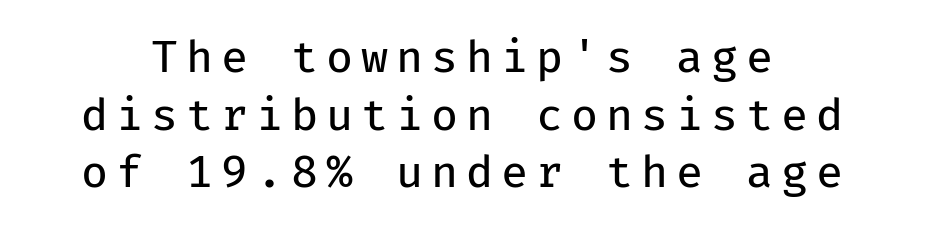
The image shows 44 px regular-weight sans-serif type, upright, monospaced; set normal line spacing (1.31x), not underlined; low stroke contrast and a medium x-height.
